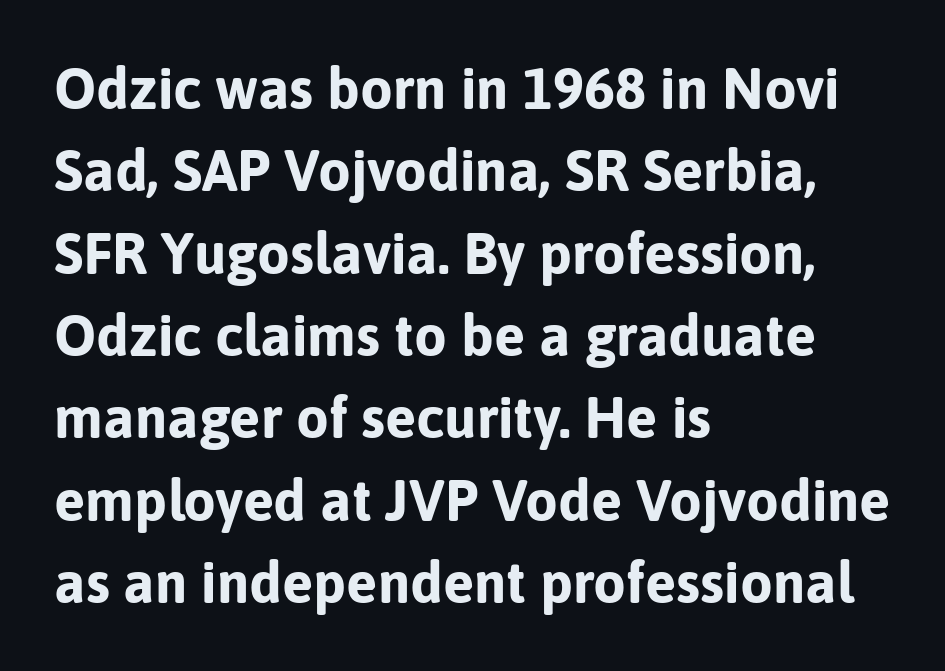
Q: Is the text bold? A: Yes.
Q: Is the text italic (slanted)? A: No, it is upright.
Q: Is the typeface a serif or a sans-serif typeface? A: Sans-serif.
Q: Is the text underlined? A: No.
Q: How is the paragraph aligned? A: Left-aligned.
Q: Is the spacing between letters normal or unusually wide? A: Normal.
Q: Is the spacing between lines tight, normal or loose? A: Normal.
Q: Width (condensed, normal, or wide)? A: Normal.
Q: Stroke contrast? A: Low.
Q: x-height? A: Medium.
Q: Monospaced? A: No.
